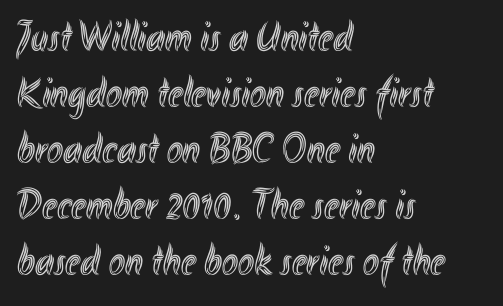
{"width": "condensed", "x_height": "small", "monospaced": "no", "underline": "no", "align": "left", "line_spacing": "normal", "line_spacing_ratio": 1.3, "letter_spacing": "normal", "letter_spacing_em": 0.0, "glyph_px": 43}
